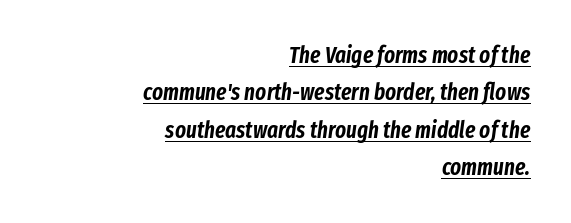
The image shows 23 px text type, italic (leaning right); set right-aligned, normal line spacing (1.62x), normal letter spacing, underlined.
